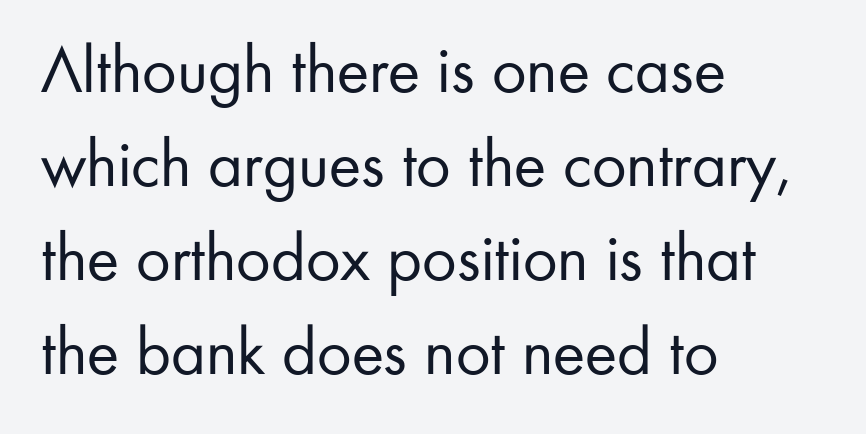
The image shows 68 px regular-weight sans-serif type, upright; set left-aligned, normal line spacing (1.38x), normal letter spacing, not underlined; low stroke contrast and a small x-height.
